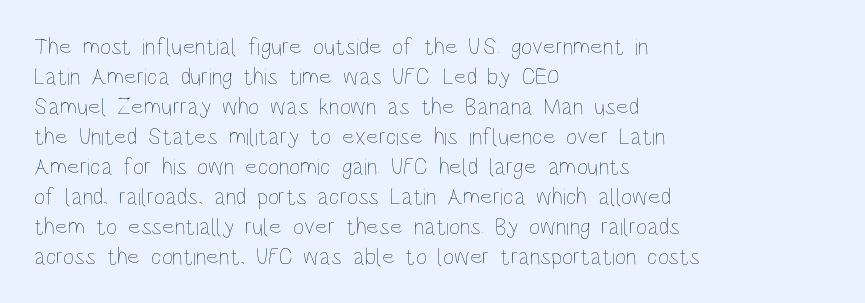
{"italic": "no", "bold": "no", "underline": "no", "align": "left", "line_spacing": "normal", "line_spacing_ratio": 1.25, "letter_spacing": "normal", "letter_spacing_em": 0.0, "glyph_px": 24}
